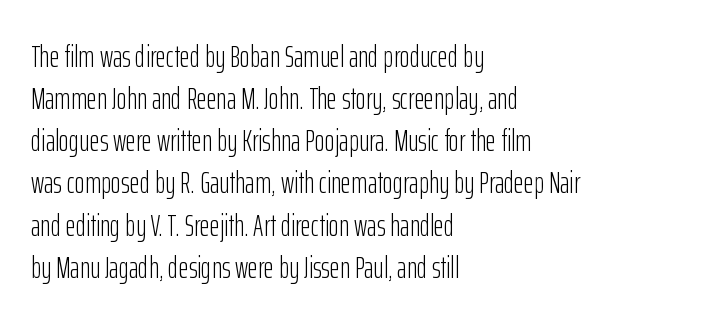
Q: Is the text bold? A: No.
Q: Is the text italic (slanted)? A: No, it is upright.
Q: Is the typeface a serif or a sans-serif typeface? A: Sans-serif.
Q: Is the text underlined? A: No.
Q: How is the paragraph aligned? A: Left-aligned.
Q: Is the spacing between letters normal or unusually wide? A: Normal.
Q: Is the spacing between lines tight, normal or loose? A: Normal.
Q: Width (condensed, normal, or wide)? A: Condensed.
Q: Stroke contrast? A: Low.
Q: x-height? A: Medium.
Q: Monospaced? A: No.
